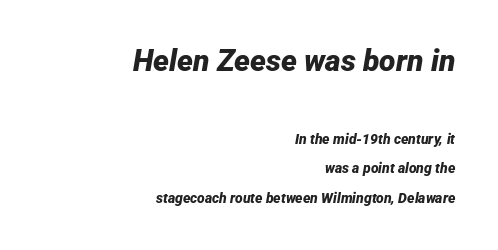
Short and long lines alike share a common ending point at right. Does extra space separate the letters? No, they use regular spacing. Compared with typical paragraphs, the rows here are farther apart. Looks like regular typesetting: each glyph gets only the width it needs. Has an underline been added? It has not.
